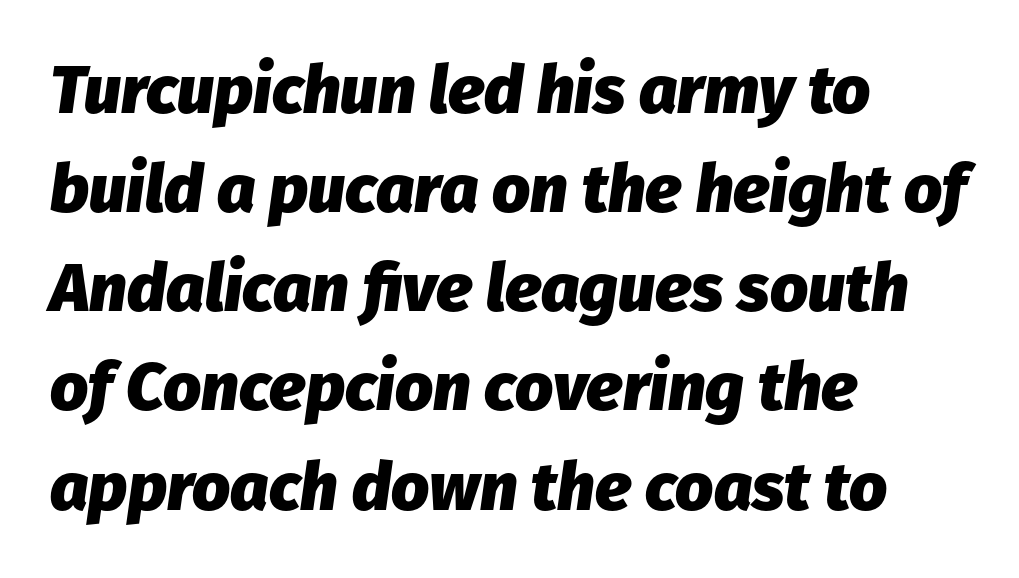
{"italic": "yes", "lean": "right", "slant_degrees": 8, "bold": "yes", "weight": "heavy", "width": "normal", "stroke_contrast": "low", "x_height": "medium", "monospaced": "no", "underline": "no", "align": "left", "line_spacing": "normal", "line_spacing_ratio": 1.48, "letter_spacing": "normal", "letter_spacing_em": 0.0, "glyph_px": 67}
